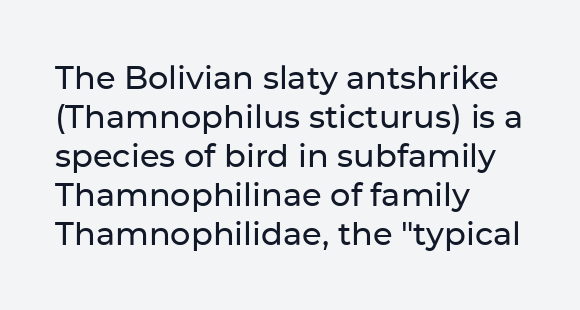
The image shows 32 px sans-serif type, upright; set left-aligned, line spacing 1.22x, normal letter spacing, not underlined; low stroke contrast and a medium x-height.
